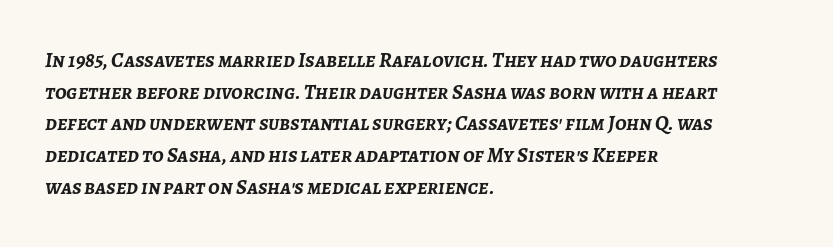
{"italic": "yes", "lean": "right", "slant_degrees": 7, "bold": "yes", "underline": "no", "align": "left", "line_spacing": "normal", "line_spacing_ratio": 1.51, "letter_spacing": "normal", "letter_spacing_em": 0.0, "glyph_px": 21}
